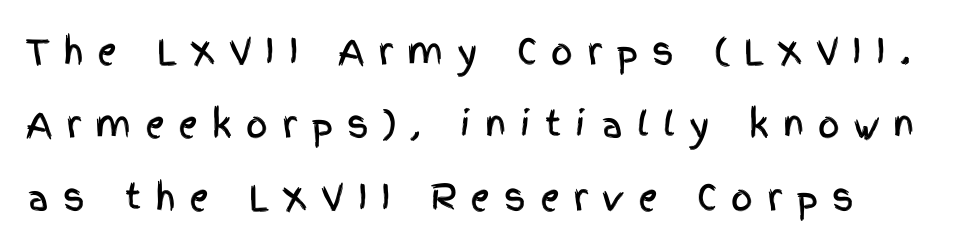
The image shows 34 px condensed sans-serif type, upright; set loose line spacing (2.15x), unusually wide letter spacing (+0.41 em), not underlined; a large x-height.
